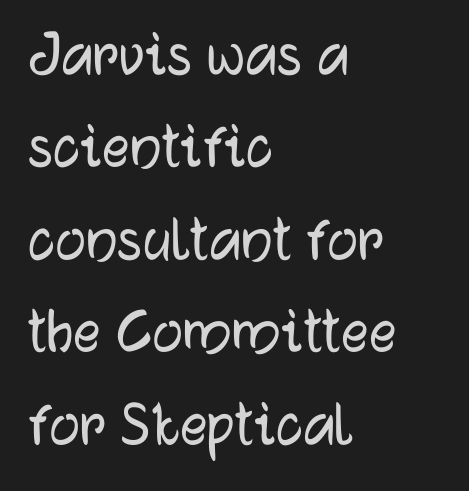
Layout note: lines flush left. The string is rendered with underlining switched off. Style check: upright. Evenly set lines give the paragraph a standard silhouette.
